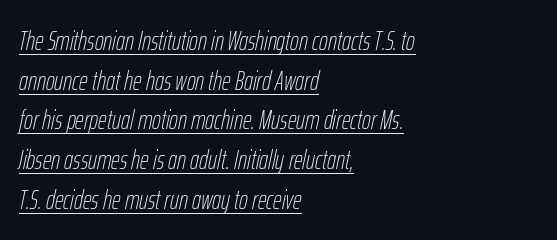
{"italic": "yes", "lean": "right", "slant_degrees": 12, "bold": "no", "underline": "yes", "align": "left", "line_spacing": "normal", "line_spacing_ratio": 1.47, "letter_spacing": "normal", "letter_spacing_em": 0.0, "glyph_px": 27}
